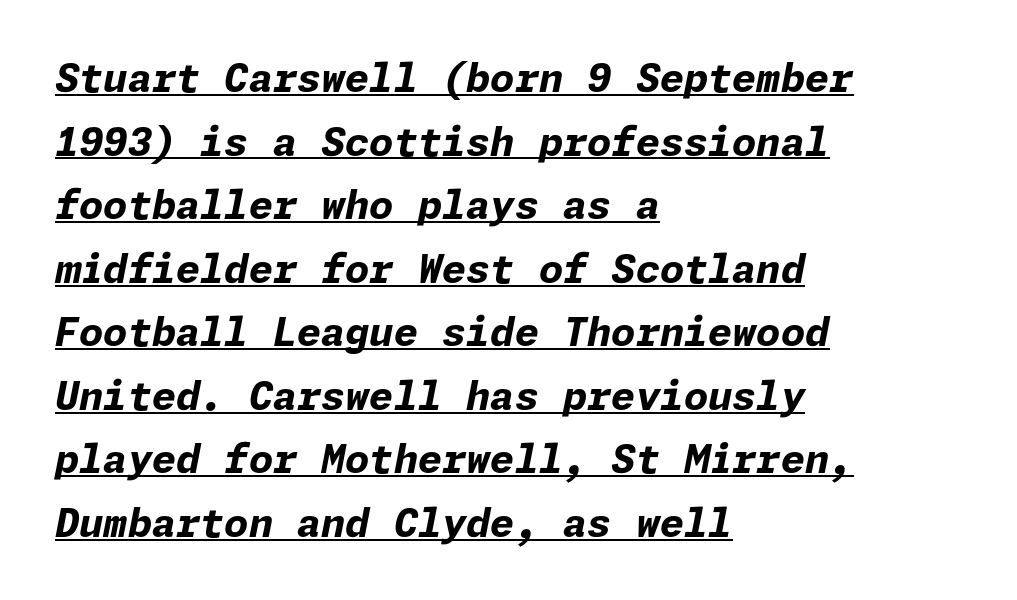
A continuous stroke trails under the words, as in a hyperlink. The rendering applies a slant to the glyphs. Compared with a centered layout, this one pins lines to the left instead. Bold? Absolutely — the strokes are thick and heavy. Interline gaps are of average width in this sample.
